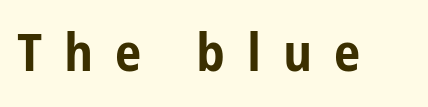
{"serif": "no", "italic": "no", "bold": "yes", "weight": "bold", "width": "condensed", "stroke_contrast": "low", "x_height": "medium", "monospaced": "no", "underline": "no", "letter_spacing": "wide", "letter_spacing_em": 0.41, "glyph_px": 53}
